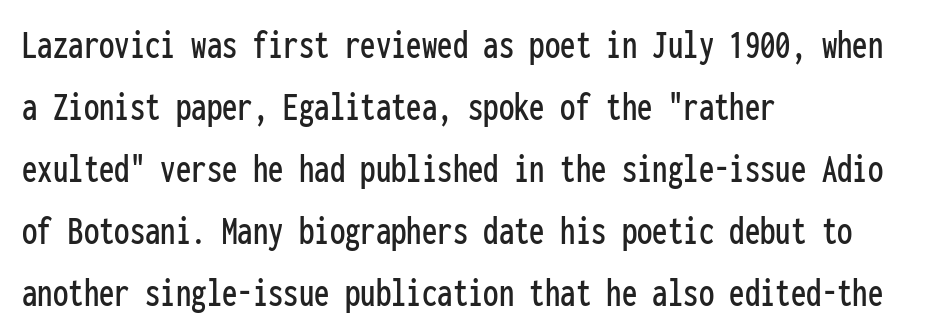
The image shows 41 px condensed sans-serif type, upright, monospaced; set left-aligned, normal line spacing (1.51x), normal letter spacing, not underlined; low stroke contrast and a medium x-height.
